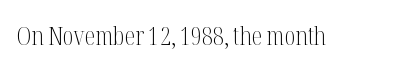
{"italic": "no", "bold": "no", "underline": "no", "letter_spacing": "normal", "letter_spacing_em": 0.0, "glyph_px": 26}
